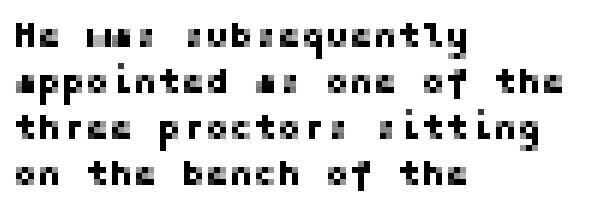
Q: Is the text italic (slanted)? A: No, it is upright.
Q: Is the typeface a serif or a sans-serif typeface? A: Sans-serif.
Q: Is the text underlined? A: No.
Q: How is the paragraph aligned? A: Left-aligned.
Q: Is the spacing between letters normal or unusually wide? A: Normal.
Q: Is the spacing between lines tight, normal or loose? A: Normal.
Q: Width (condensed, normal, or wide)? A: Normal.
Q: Stroke contrast? A: Low.
Q: x-height? A: Medium.
